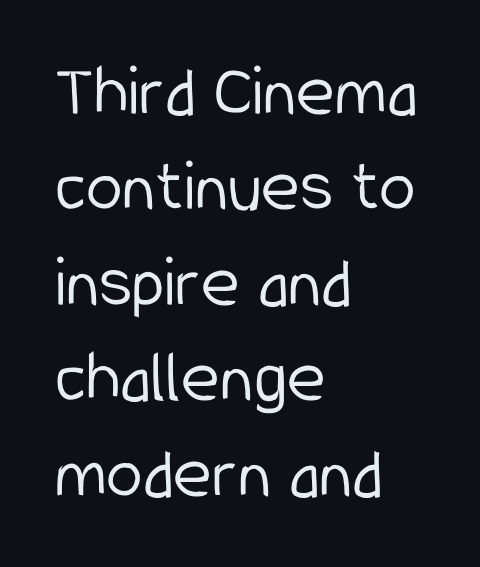
Q: Is the text bold? A: No.
Q: Is the text italic (slanted)? A: No, it is upright.
Q: Is the typeface a serif or a sans-serif typeface? A: Sans-serif.
Q: Is the text underlined? A: No.
Q: How is the paragraph aligned? A: Left-aligned.
Q: Is the spacing between letters normal or unusually wide? A: Normal.
Q: Is the spacing between lines tight, normal or loose? A: Normal.
Q: Width (condensed, normal, or wide)? A: Condensed.
Q: Stroke contrast? A: Low.
Q: x-height? A: Medium.
Q: Monospaced? A: No.
